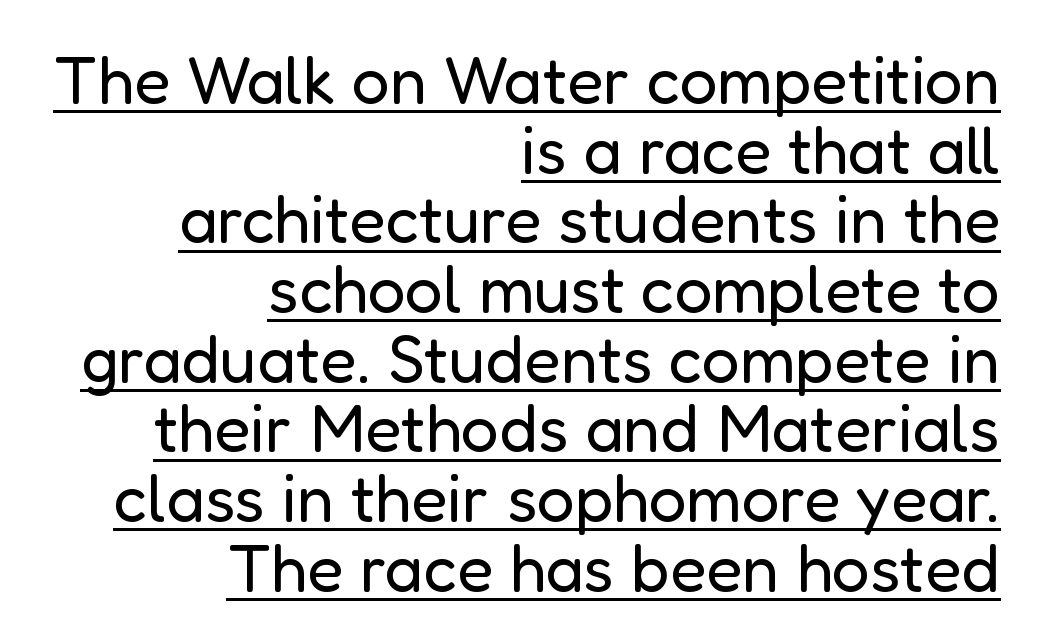
The image shows 67 px regular-weight sans-serif type, upright; set right-aligned, tight line spacing (1.04x), normal letter spacing, underlined; low stroke contrast and a medium x-height.
